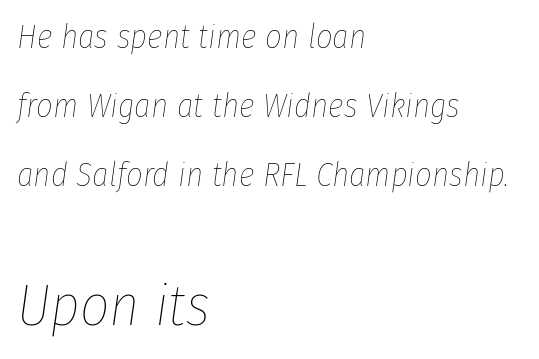
Q: Is the text bold? A: No.
Q: Is the text italic (slanted)? A: Yes, it leans right by about 8 degrees.
Q: Is the text underlined? A: No.
Q: How is the paragraph aligned? A: Left-aligned.
Q: Is the spacing between letters normal or unusually wide? A: Normal.
Q: Is the spacing between lines tight, normal or loose? A: Loose.
Q: Which block of text is set in a larger size, the first (top) or the second (bottom)? A: The second (bottom) one.
Q: Width (condensed, normal, or wide)? A: Condensed.
Q: Stroke contrast? A: Low.
Q: x-height? A: Medium.
Q: Monospaced? A: No.
